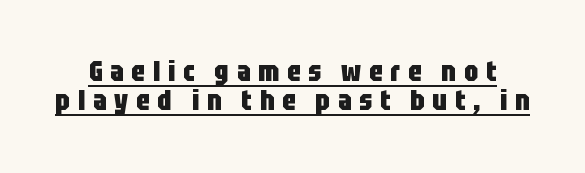
{"serif": "no", "italic": "no", "bold": "yes", "weight": "heavy", "width": "condensed", "stroke_contrast": "low", "x_height": "large", "monospaced": "no", "underline": "yes", "line_spacing": "tight", "line_spacing_ratio": 1.04, "letter_spacing": "wide", "letter_spacing_em": 0.28, "glyph_px": 28}
